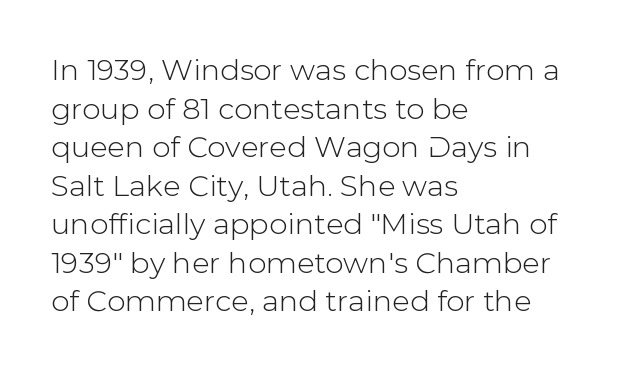
The image shows 29 px sans-serif type, upright; set left-aligned, normal line spacing (1.33x), normal letter spacing, not underlined; low stroke contrast and a medium x-height.
